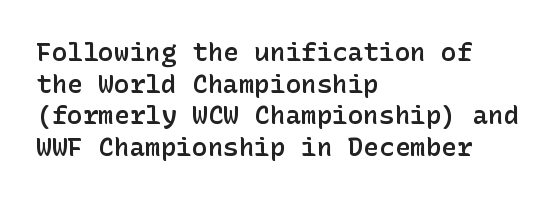
Q: Is the text bold? A: Semi-bold.
Q: Is the text italic (slanted)? A: No, it is upright.
Q: Is the text underlined? A: No.
Q: How is the paragraph aligned? A: Left-aligned.
Q: Is the spacing between letters normal or unusually wide? A: Normal.
